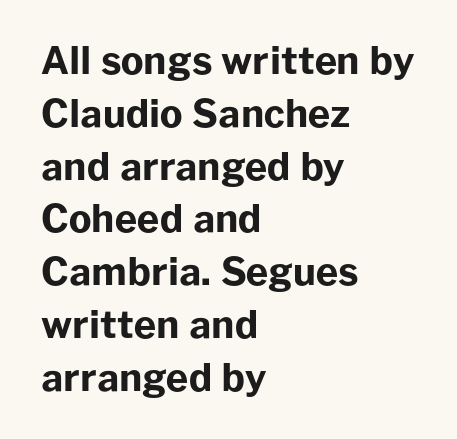
The image shows 38 px bold sans-serif type, upright; set left-aligned, normal line spacing (1.39x), normal letter spacing, not underlined; low stroke contrast and a medium x-height.
